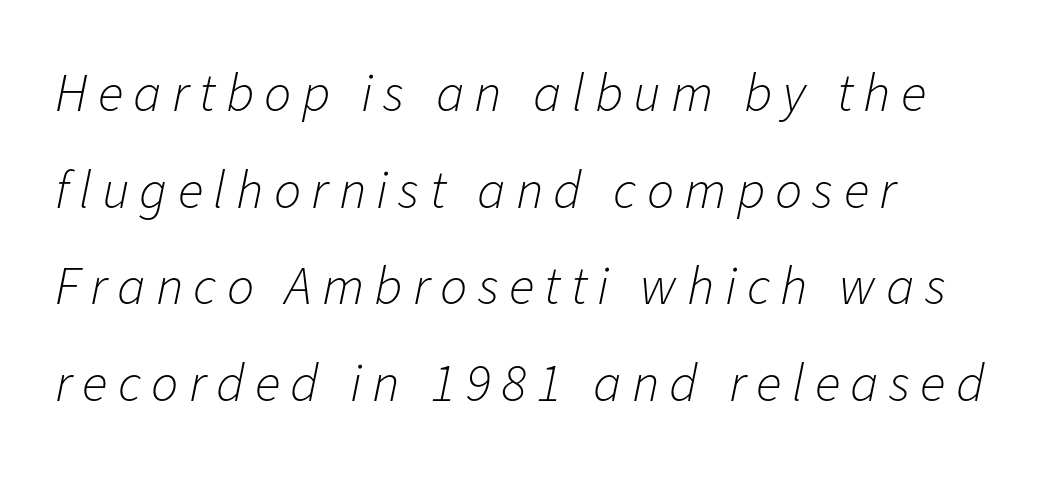
Words float on clear page, feet unadorned. A typesetter would mark this as italic. Alignment: flush left. Stems and bowls with no extra thickness — not bold. A typesetter would call this proportional, since set widths differ per character.
